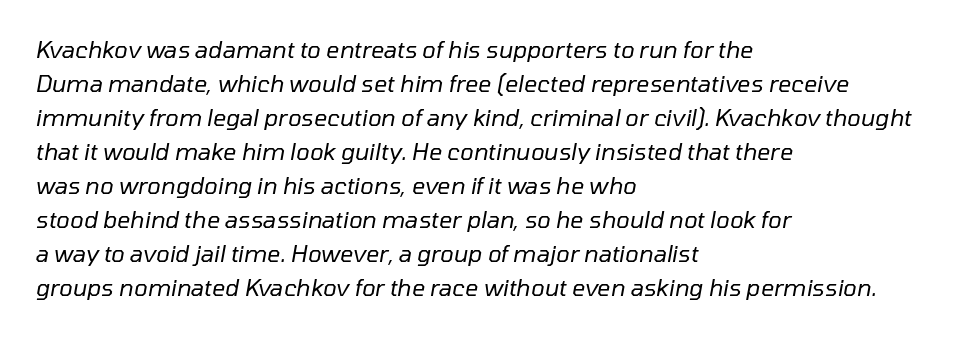
The image shows 23 px text type, italic (leaning right); set left-aligned, normal line spacing (1.48x), normal letter spacing, not underlined.
